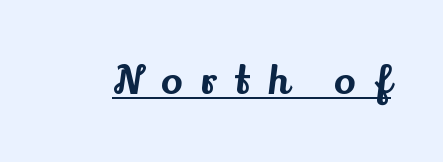
Q: Is the text italic (slanted)? A: Yes.
Q: Is the typeface a serif or a sans-serif typeface? A: Serif.
Q: Is the text underlined? A: Yes.
Q: Is the spacing between letters normal or unusually wide? A: Unusually wide.
Q: Width (condensed, normal, or wide)? A: Normal.
Q: Stroke contrast? A: Medium.
Q: x-height? A: Small.
Q: Monospaced? A: No.
